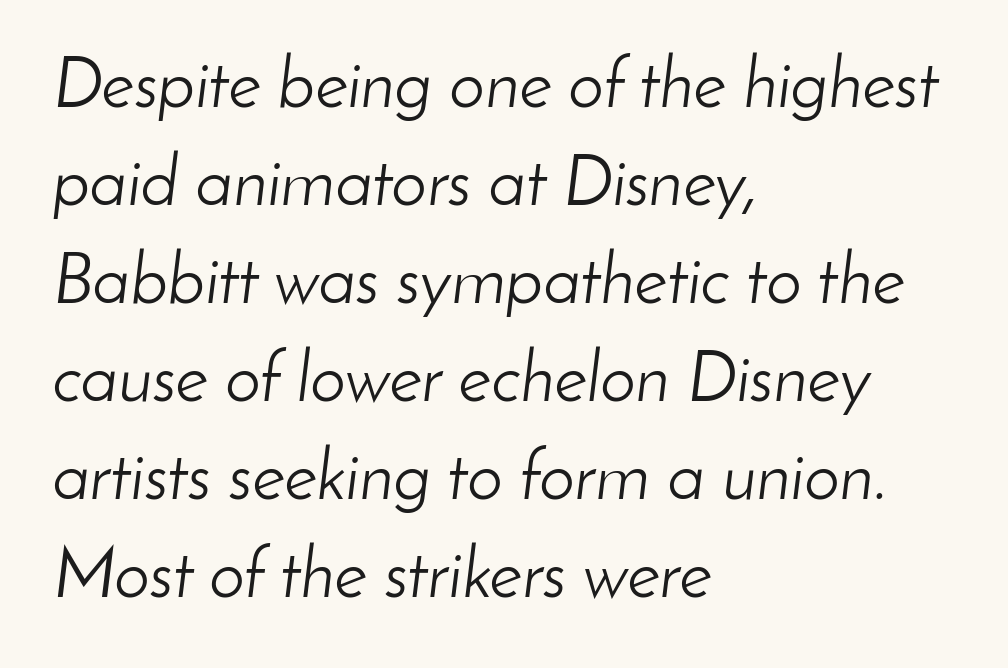
Line beginnings align vertically; line endings do not. Is the stroke heavy? The answer is a plain regular-or-lighter. Compared with typical paragraphs, the rows here are spaced about the same. Descender tails drop into unmarked territory. Note the varied advance widths — an 'i' is clearly narrower than an 'm'. Observe the lean: these are italic letterforms.
